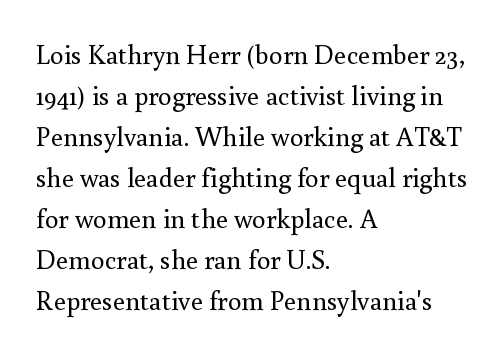
On a weight scale, this lands at 450 or below. The passage shown has conventional tracking throughout. A normal amount of white space separates one row of letters from the next. The rag falls on the right side of this text block.
